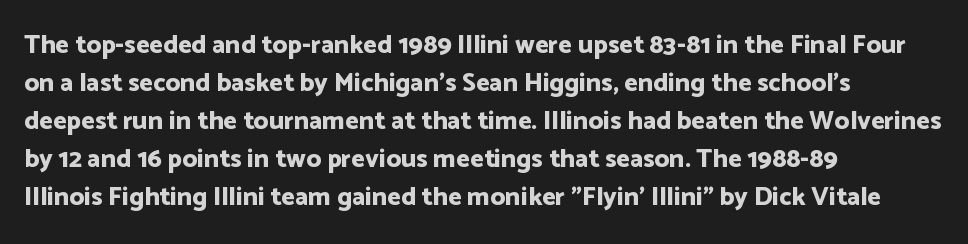
The image shows 26 px bold type, upright; set left-aligned, normal line spacing (1.46x), normal letter spacing, not underlined.
